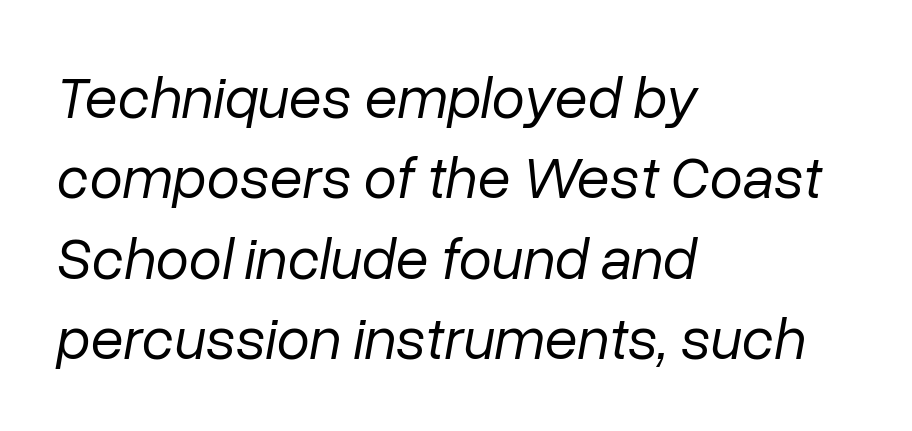
Is the type slanted? Yes — the strokes lean at a clear angle. Looks like regular typesetting: each glyph gets only the width it needs. Stem width sits at or under what a default text font uses. Vertically, the passage feels balanced, rows spaced as you'd expect. Short note: letters normally spaced.
